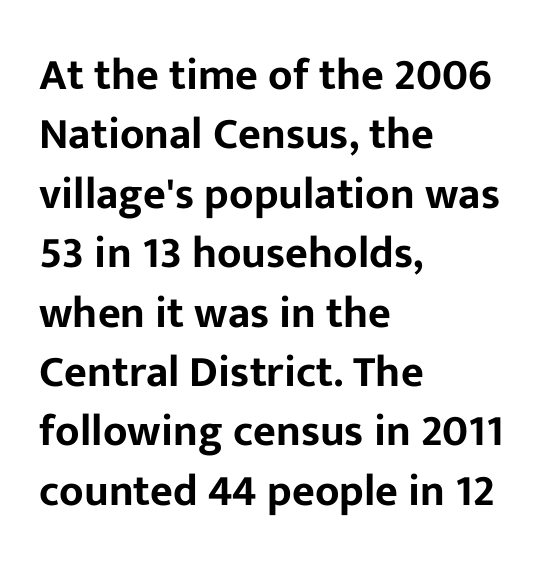
Default kerning and tracking; the words read as compact shapes. The characters display no serif detailing; their extremities are plain. Letters rest on an invisible, unmarked baseline. Line spacing here is normal.
